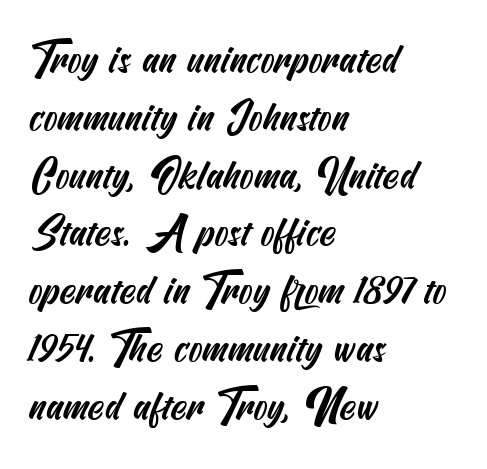
{"serif": "no", "width": "condensed", "stroke_contrast": "medium", "x_height": "small", "underline": "no", "align": "left", "line_spacing": "normal", "line_spacing_ratio": 1.41, "letter_spacing": "normal", "letter_spacing_em": 0.0, "glyph_px": 41}
